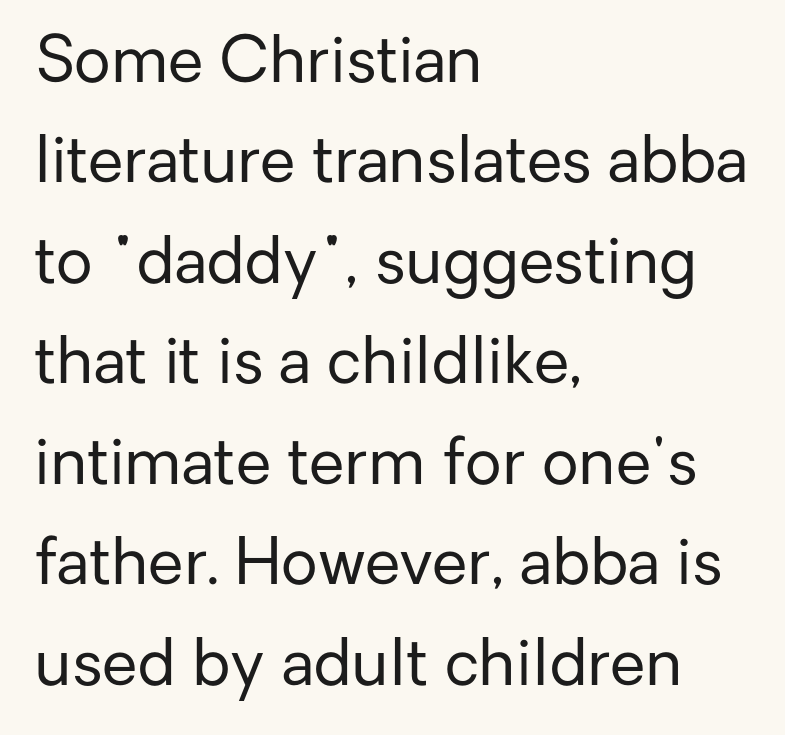
{"serif": "no", "italic": "no", "bold": "no", "weight": "regular", "width": "normal", "stroke_contrast": "low", "x_height": "medium", "monospaced": "no", "underline": "no", "align": "left", "line_spacing": "normal", "line_spacing_ratio": 1.57, "letter_spacing": "normal", "letter_spacing_em": 0.0, "glyph_px": 64}
